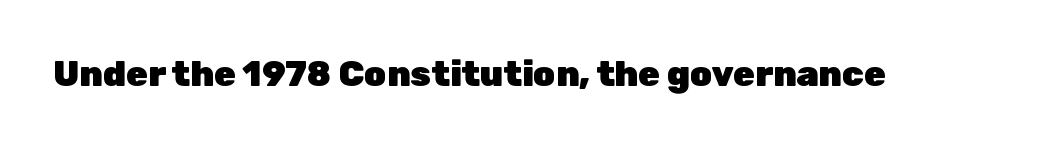
{"serif": "no", "italic": "no", "bold": "yes", "weight": "heavy", "width": "normal", "stroke_contrast": "low", "x_height": "medium", "monospaced": "no", "underline": "no", "letter_spacing": "normal", "letter_spacing_em": 0.0, "glyph_px": 35}
